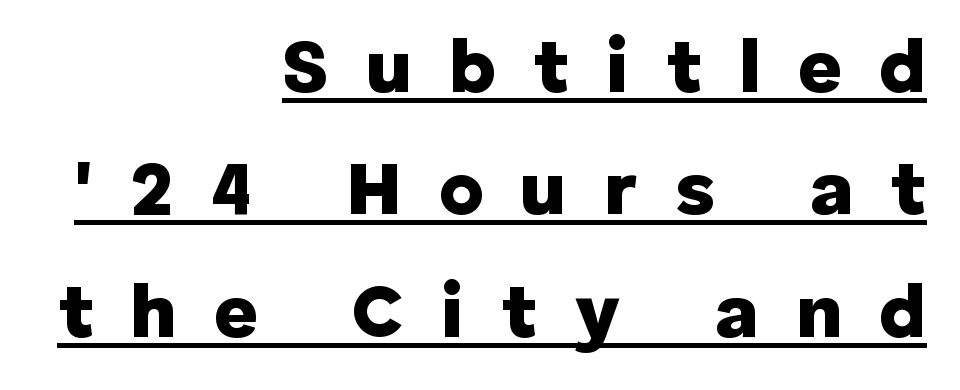
Caption: expanded tracking, letters set apart. The rendering uses a bold face; every stroke is thick and dark. The axis of the letterforms is exactly vertical. Does the type have serifs? No, each stem ends abruptly.
